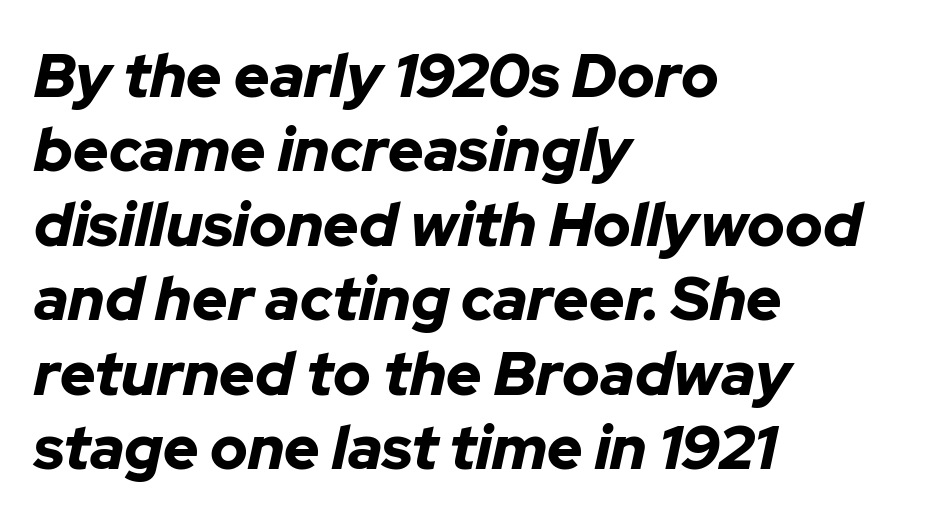
{"italic": "yes", "lean": "right", "slant_degrees": 12, "bold": "yes", "weight": "bold", "width": "normal", "stroke_contrast": "low", "x_height": "medium", "monospaced": "no", "underline": "no", "align": "left", "line_spacing_ratio": 1.22, "letter_spacing": "normal", "letter_spacing_em": 0.0, "glyph_px": 61}
